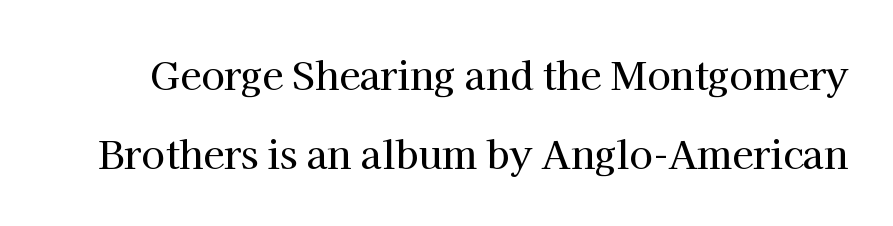
Q: Is the text italic (slanted)? A: No, it is upright.
Q: Is the typeface a serif or a sans-serif typeface? A: Serif.
Q: Is the text underlined? A: No.
Q: Is the spacing between letters normal or unusually wide? A: Normal.
Q: Is the spacing between lines tight, normal or loose? A: Loose.
Q: Width (condensed, normal, or wide)? A: Normal.
Q: Stroke contrast? A: High.
Q: x-height? A: Medium.
Q: Monospaced? A: No.
